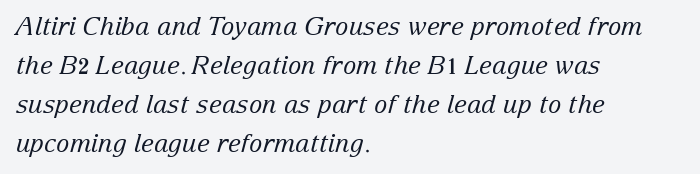
The letters sit at their default tracking, neither squeezed nor spread. The words here are not underlined. Vertical stems look standard width or narrower in stroke. Interline gaps are of average width in this sample.
